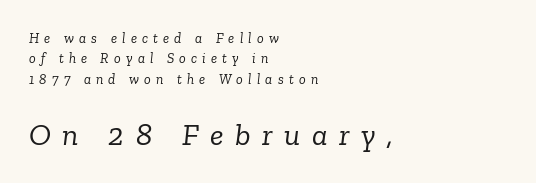
{"serif": "yes", "italic": "yes", "lean": "right", "slant_degrees": 6, "bold": "no", "weight": "light", "width": "normal", "stroke_contrast": "low", "x_height": "medium", "monospaced": "no", "underline": "no", "align": "left", "line_spacing": "normal", "line_spacing_ratio": 1.46, "letter_spacing": "wide", "letter_spacing_em": 0.37, "larger_block": "second", "size_ratio": 2.21, "glyph_px": 31}
